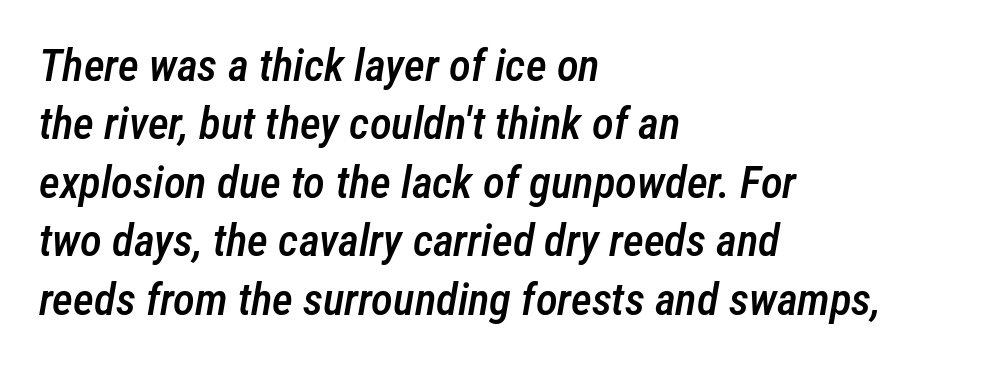
{"italic": "yes", "lean": "right", "slant_degrees": 12, "bold": "semi", "weight": "semibold", "width": "condensed", "stroke_contrast": "low", "x_height": "medium", "monospaced": "no", "underline": "no", "align": "left", "line_spacing": "normal", "line_spacing_ratio": 1.3, "letter_spacing": "normal", "letter_spacing_em": 0.0, "glyph_px": 45}
